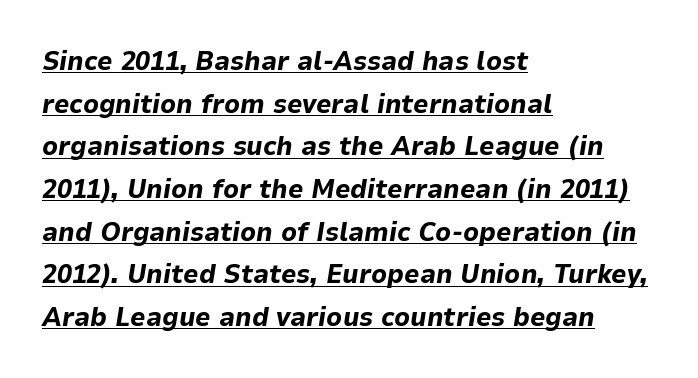
The image shows 27 px bold type, italic (leaning right); set left-aligned, normal line spacing (1.58x), normal letter spacing, underlined.
